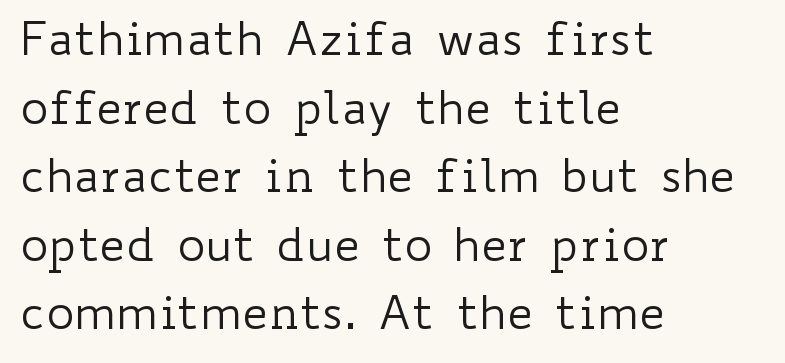
The letters stand upright; this is a roman face. Reading down the column, the eye jumps a familiar distance to each next line. Weight: regular or lighter. The specimen omits any rule beneath the text block's lines.
